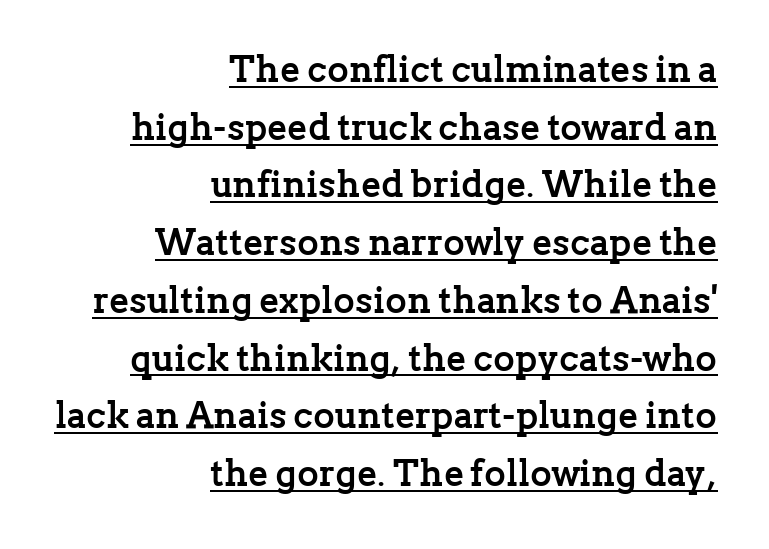
When letters stand straight like this, we call the style roman or upright. Glyph-to-glyph distance matches everyday printed text. Leading: standard. What kind of face is this? One with serifs.
